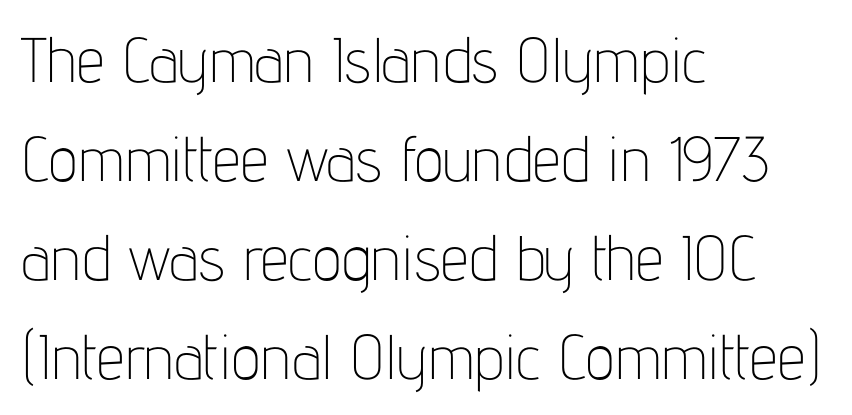
If you measured baseline to baseline, you'd find a middling distance. Line starts are locked; line ends wander. Type style note: lacks serifs. Every character sits straight up, as roman type does. This sample uses plain, unmodified letter spacing. Ink coverage per letter is moderate at most.
